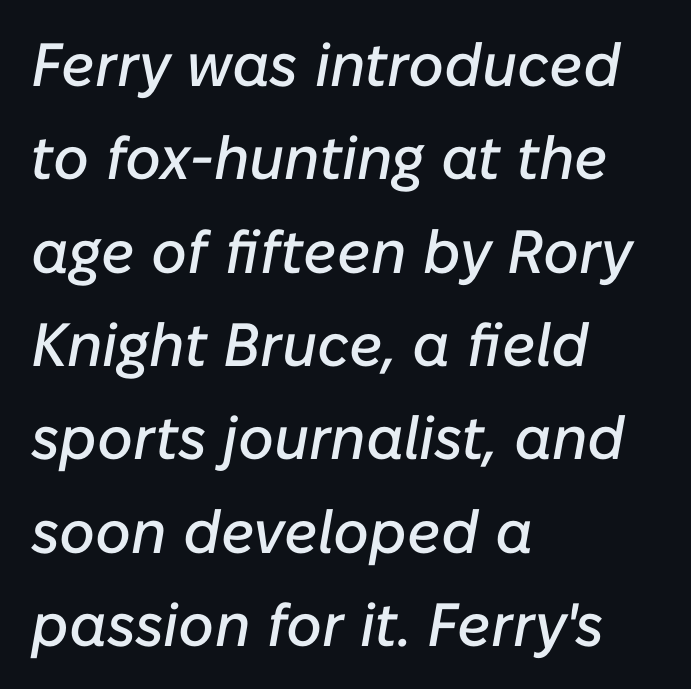
The image shows 61 px text type, italic (leaning right); set left-aligned, normal line spacing (1.53x), normal letter spacing, not underlined; low stroke contrast and a medium x-height.
